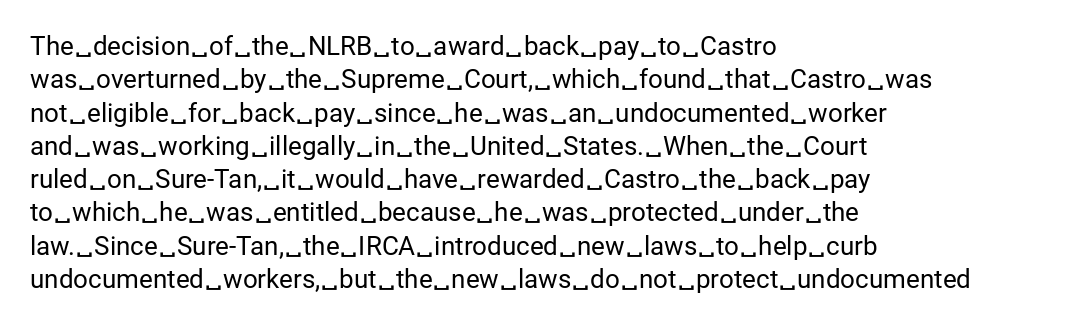
The image shows 26 px text type, upright; set left-aligned, normal line spacing (1.28x), normal letter spacing, not underlined.
